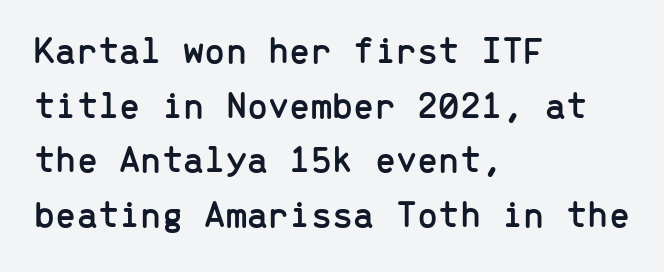
Compared with typical body copy, the letter spacing here is the same. The designer went with a sans here, leaving each stem footless. Nobody drew a line under any word here. The compositor pushed each line to the left boundary. Characters remain perfectly vertical along every line.
